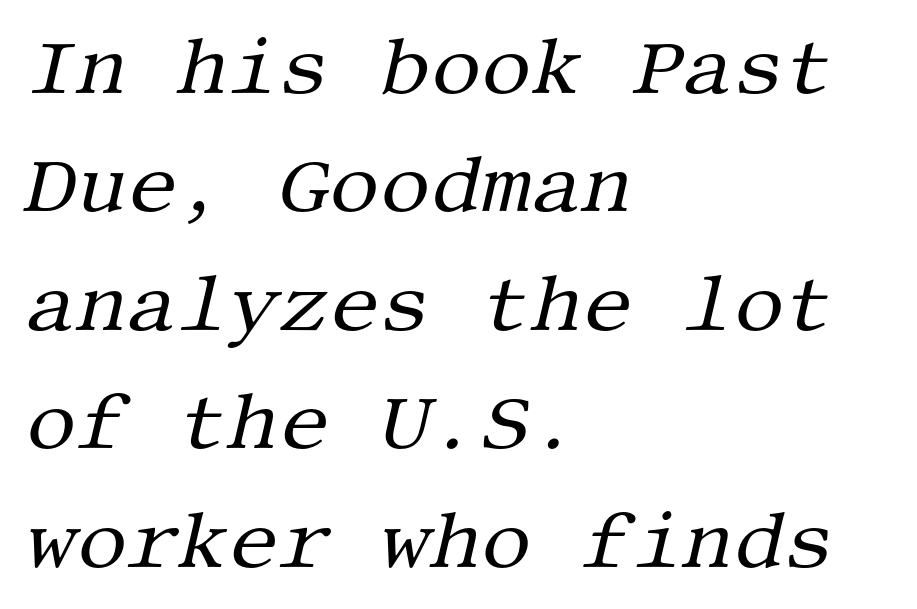
Q: Is the text bold? A: No.
Q: Is the text italic (slanted)? A: Yes, it leans right by about 13 degrees.
Q: Is the typeface a serif or a sans-serif typeface? A: Serif.
Q: Is the text underlined? A: No.
Q: How is the paragraph aligned? A: Left-aligned.
Q: Is the spacing between letters normal or unusually wide? A: Normal.
Q: Is the spacing between lines tight, normal or loose? A: Normal.
Q: Width (condensed, normal, or wide)? A: Normal.
Q: Stroke contrast? A: Medium.
Q: x-height? A: Large.
